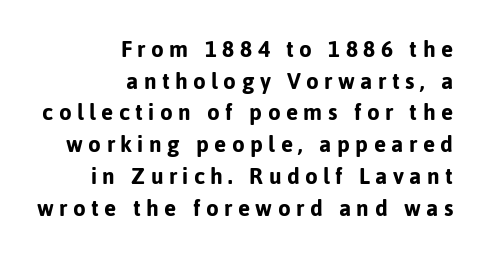
The image shows 26 px text type, upright; set right-aligned, line spacing 1.22x, unusually wide letter spacing (+0.21 em), not underlined.
